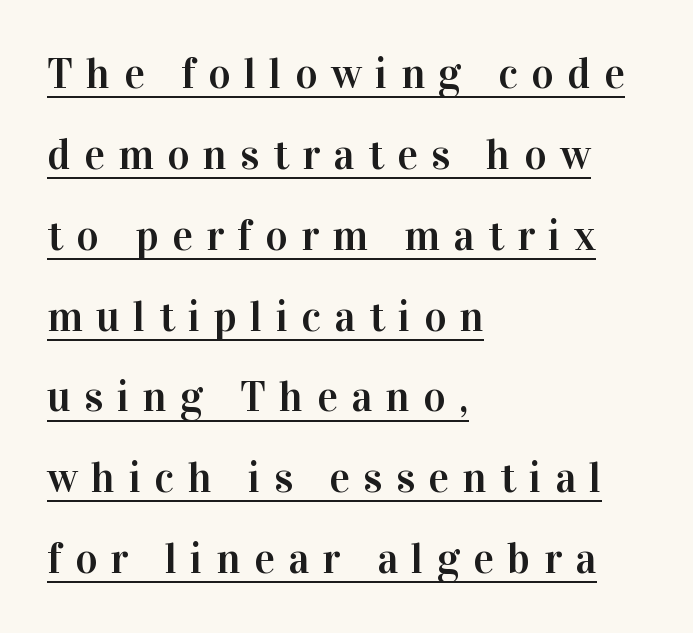
Q: Is the text italic (slanted)? A: No, it is upright.
Q: Is the typeface a serif or a sans-serif typeface? A: Serif.
Q: Is the text underlined? A: Yes.
Q: How is the paragraph aligned? A: Left-aligned.
Q: Is the spacing between letters normal or unusually wide? A: Unusually wide.
Q: Width (condensed, normal, or wide)? A: Normal.
Q: Stroke contrast? A: High.
Q: x-height? A: Medium.
Q: Monospaced? A: No.
